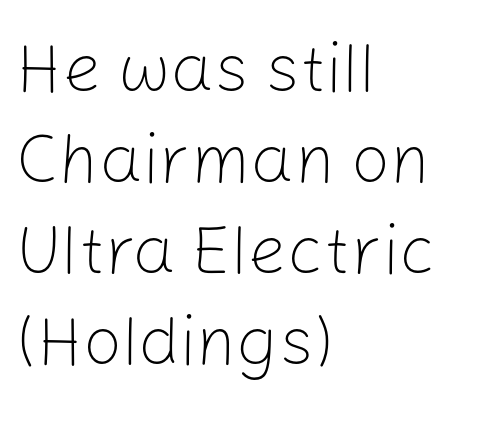
{"serif": "no", "italic": "no", "bold": "no", "weight": "light", "width": "normal", "stroke_contrast": "low", "x_height": "medium", "monospaced": "no", "underline": "no", "align": "left", "line_spacing": "normal", "line_spacing_ratio": 1.32, "letter_spacing": "normal", "letter_spacing_em": 0.0, "glyph_px": 69}
